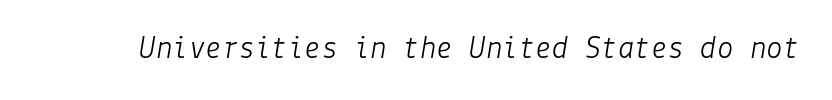
Q: Is the text bold? A: No.
Q: Is the text italic (slanted)? A: Yes, it leans right by about 9 degrees.
Q: Is the text underlined? A: No.
Q: Is the spacing between letters normal or unusually wide? A: Normal.
Q: Width (condensed, normal, or wide)? A: Normal.
Q: Stroke contrast? A: Low.
Q: x-height? A: Medium.
